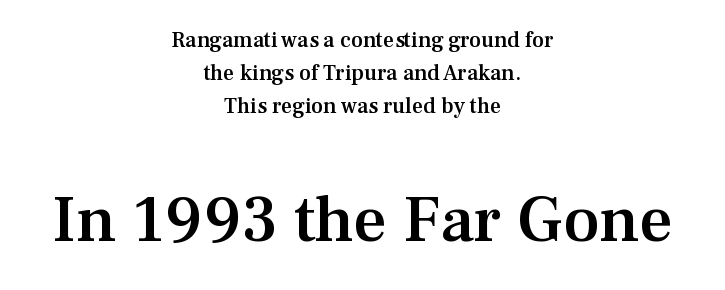
Notice how descenders clear the ascenders below comfortably — that's standard leading. Varying glyph widths throughout — classic text-font behaviour. The face used here is a semibold: visibly heavier than regular, lighter than bold. The specimen reads as upright at a glance.
